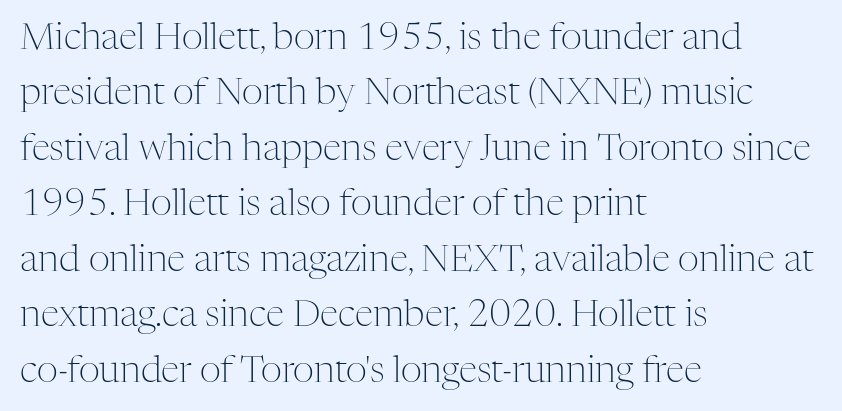
{"serif": "yes", "italic": "no", "bold": "no", "weight": "light", "width": "normal", "stroke_contrast": "medium", "x_height": "medium", "monospaced": "no", "underline": "no", "align": "left", "line_spacing": "normal", "line_spacing_ratio": 1.5, "letter_spacing": "normal", "letter_spacing_em": 0.0, "glyph_px": 37}
